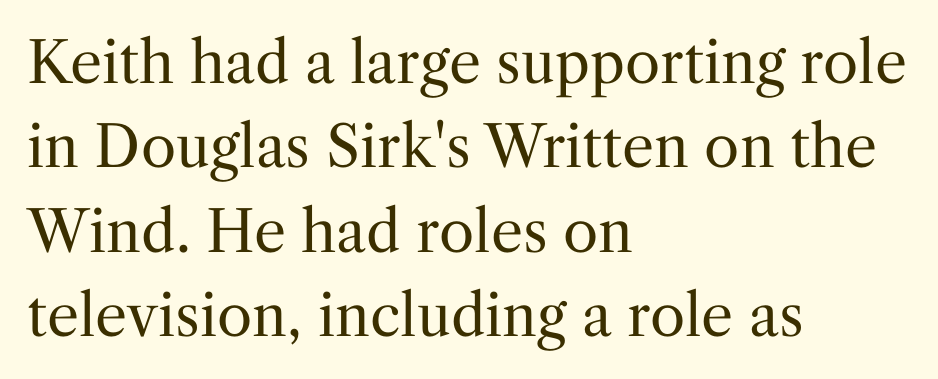
Letters rest on an invisible, unmarked baseline. Normally led — the rows are evenly, conventionally spaced. A light-to-regular cut is what we see here. Think of a printed novel: that variable character pitch is what you see here. A student would call this left alignment; a typographer would say flush left, rag right.
